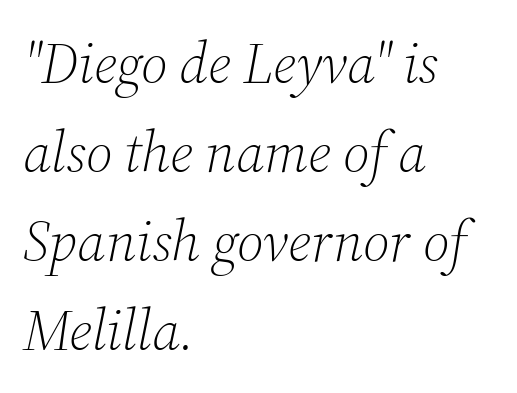
Q: Is the text bold? A: No.
Q: Is the text italic (slanted)? A: Yes, it leans right by about 12 degrees.
Q: Is the typeface a serif or a sans-serif typeface? A: Serif.
Q: Is the text underlined? A: No.
Q: How is the paragraph aligned? A: Left-aligned.
Q: Is the spacing between letters normal or unusually wide? A: Normal.
Q: Is the spacing between lines tight, normal or loose? A: Normal.
Q: Width (condensed, normal, or wide)? A: Normal.
Q: Stroke contrast? A: Medium.
Q: x-height? A: Medium.
Q: Monospaced? A: No.
